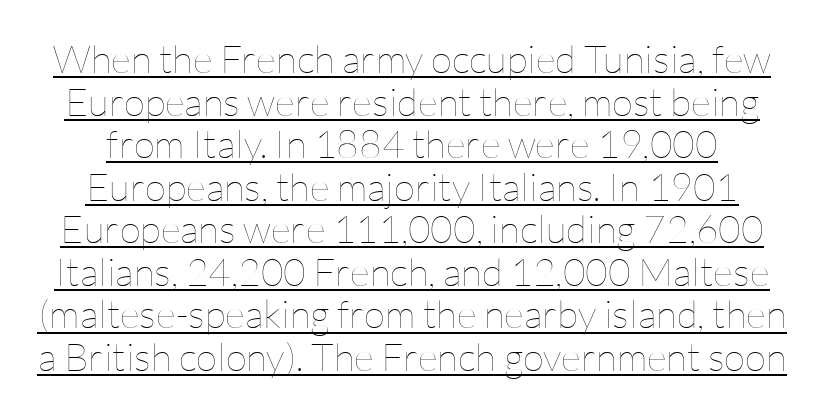
The image shows 39 px thin type, upright; set tight line spacing (1.09x), normal letter spacing, underlined; low stroke contrast and a medium x-height.
